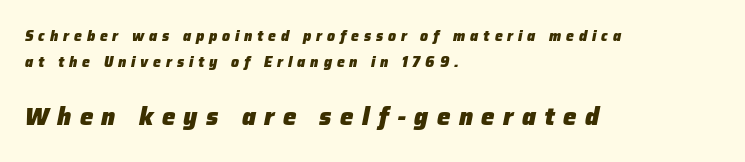
The image shows 24 px bold type, italic (leaning right); set left-aligned, line spacing 1.89x, unusually wide letter spacing (+0.35 em), not underlined; the second (bottom) block is 1.71x larger.
